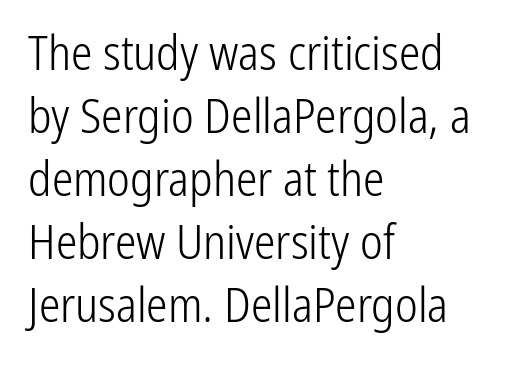
{"serif": "no", "italic": "no", "bold": "no", "weight": "light", "width": "condensed", "stroke_contrast": "low", "x_height": "medium", "monospaced": "no", "underline": "no", "align": "left", "line_spacing": "normal", "line_spacing_ratio": 1.31, "letter_spacing": "normal", "letter_spacing_em": 0.0, "glyph_px": 48}
